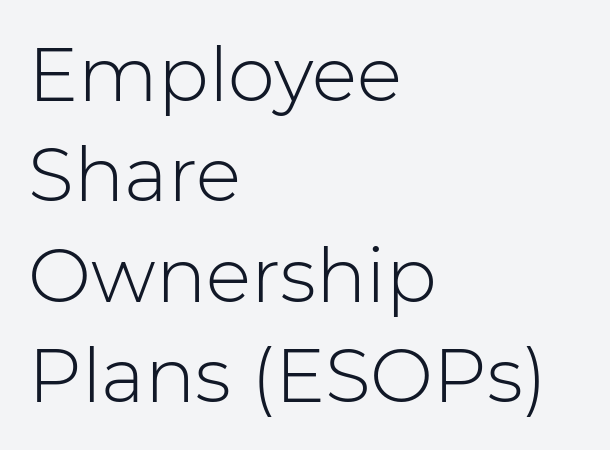
The image shows 75 px light sans-serif type, upright; set left-aligned, normal line spacing (1.34x), normal letter spacing, not underlined; low stroke contrast and a medium x-height.
